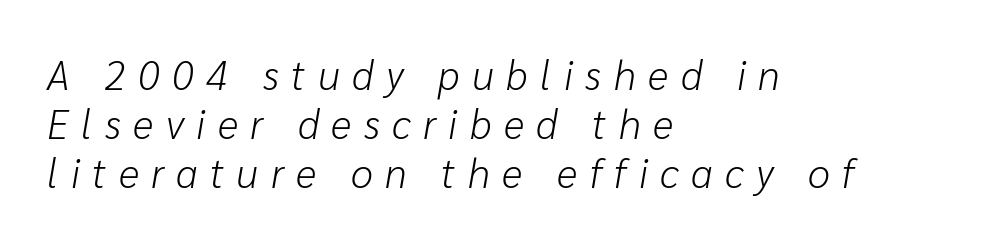
Q: Is the text bold? A: No.
Q: Is the text italic (slanted)? A: Yes, it leans right by about 10 degrees.
Q: Is the text underlined? A: No.
Q: How is the paragraph aligned? A: Left-aligned.
Q: Is the spacing between letters normal or unusually wide? A: Unusually wide.
Q: Width (condensed, normal, or wide)? A: Normal.
Q: Stroke contrast? A: Low.
Q: x-height? A: Medium.
Q: Monospaced? A: No.
